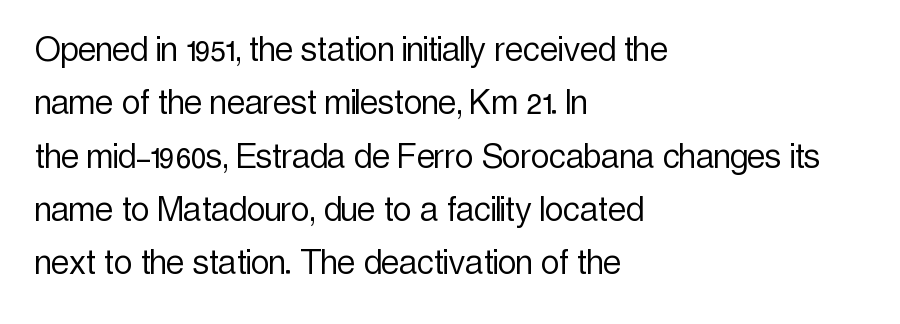
Q: Is the text bold? A: No.
Q: Is the text italic (slanted)? A: No, it is upright.
Q: Is the typeface a serif or a sans-serif typeface? A: Sans-serif.
Q: Is the text underlined? A: No.
Q: How is the paragraph aligned? A: Left-aligned.
Q: Is the spacing between letters normal or unusually wide? A: Normal.
Q: Is the spacing between lines tight, normal or loose? A: Normal.
Q: Width (condensed, normal, or wide)? A: Condensed.
Q: x-height? A: Medium.
Q: Monospaced? A: No.
